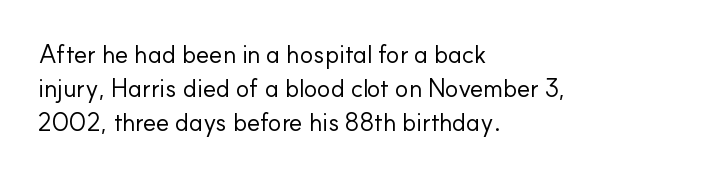
Q: Is the text bold? A: No.
Q: Is the text italic (slanted)? A: No, it is upright.
Q: Is the text underlined? A: No.
Q: How is the paragraph aligned? A: Left-aligned.
Q: Is the spacing between letters normal or unusually wide? A: Normal.
Q: Is the spacing between lines tight, normal or loose? A: Normal.
